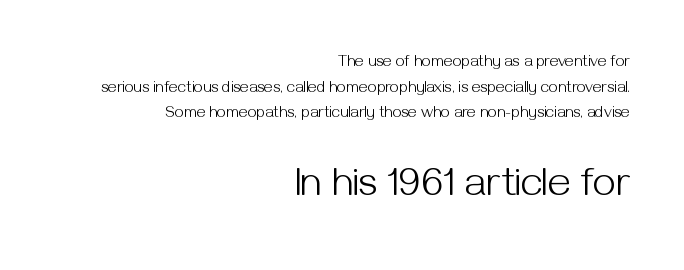
Q: Is the text bold? A: No.
Q: Is the text italic (slanted)? A: No, it is upright.
Q: Is the typeface a serif or a sans-serif typeface? A: Sans-serif.
Q: Is the text underlined? A: No.
Q: How is the paragraph aligned? A: Right-aligned.
Q: Is the spacing between letters normal or unusually wide? A: Normal.
Q: Is the spacing between lines tight, normal or loose? A: Normal.
Q: Which block of text is set in a larger size, the first (top) or the second (bottom)? A: The second (bottom) one.
Q: Width (condensed, normal, or wide)? A: Normal.
Q: Stroke contrast? A: Medium.
Q: x-height? A: Medium.
Q: Monospaced? A: No.
